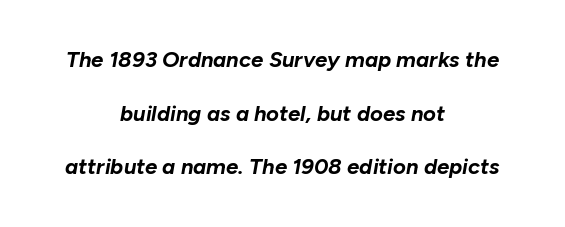
Heft: maximum for text — a bold. Glance below the letters and you will spot only blank space. The font's italic variant was chosen for this text. Horizontal alignment here is central, giving a formal, balanced look. How would I describe the line gaps? Wide and relaxed. Tracking value appears to be zero — textbook default spacing.
